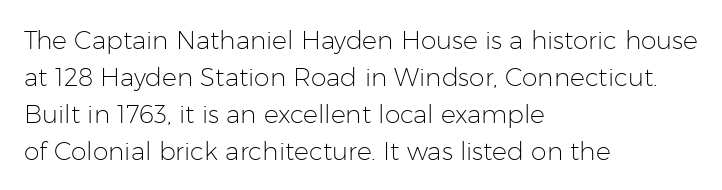
The image shows 25 px text type, upright; set left-aligned, normal line spacing (1.48x), normal letter spacing, not underlined.
